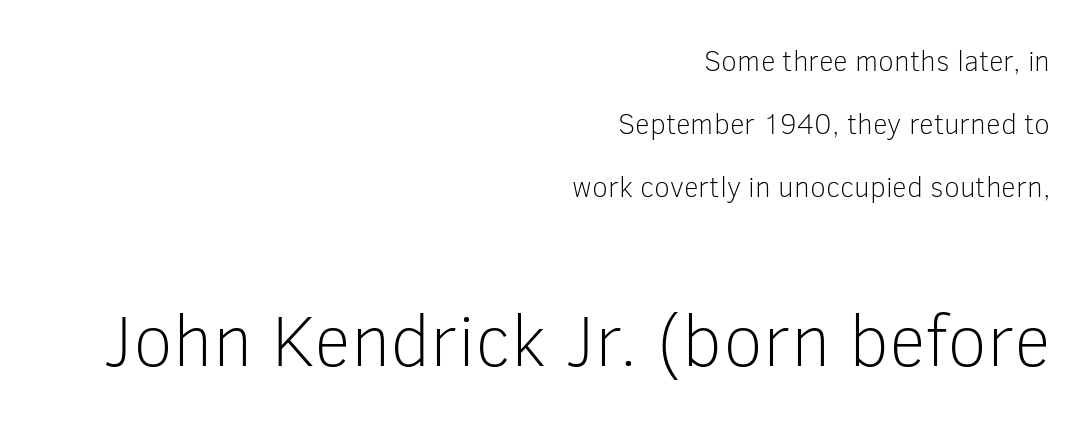
{"serif": "no", "italic": "no", "bold": "no", "weight": "light", "width": "normal", "stroke_contrast": "low", "x_height": "medium", "monospaced": "no", "underline": "no", "align": "right", "line_spacing": "loose", "line_spacing_ratio": 2.18, "letter_spacing": "normal", "letter_spacing_em": 0.0, "larger_block": "second", "size_ratio": 2.52, "glyph_px": 73}
